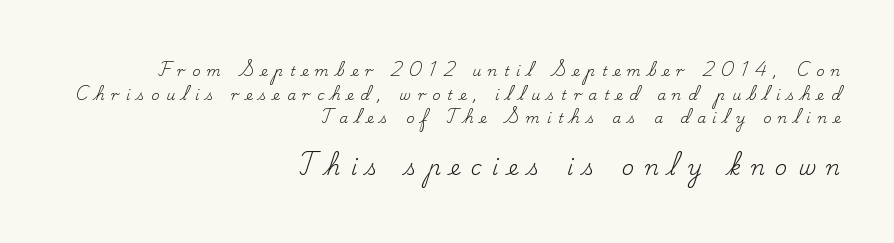
The image shows 21 px text type; set right-aligned, normal line spacing (1.69x), unusually wide letter spacing (+0.49 em), not underlined; the second (bottom) block is 1.5x larger.
